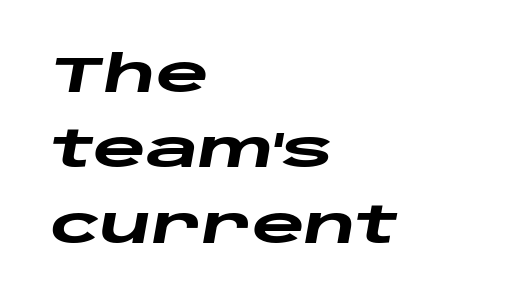
The image shows 51 px heavy, wide type, italic (leaning right); set left-aligned, normal line spacing (1.48x), normal letter spacing, not underlined; low stroke contrast and a large x-height.
